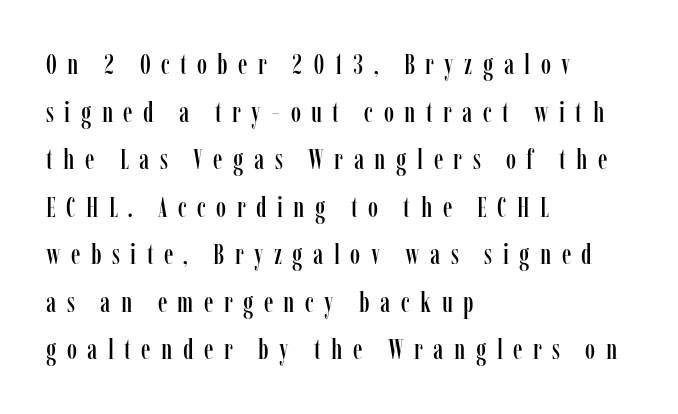
The image shows 29 px condensed serif type, upright; set left-aligned, normal line spacing (1.64x), unusually wide letter spacing (+0.36 em), not underlined; low stroke contrast and a medium x-height.
